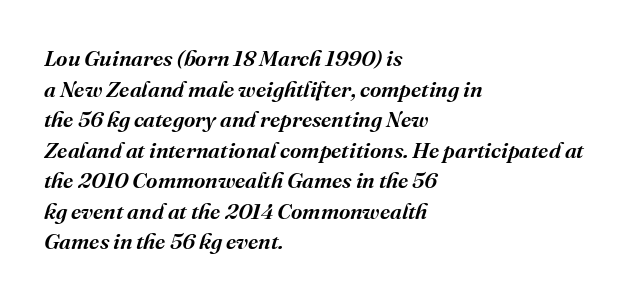
The image shows 22 px text type, italic (leaning right); set left-aligned, normal line spacing (1.39x), normal letter spacing, not underlined.
